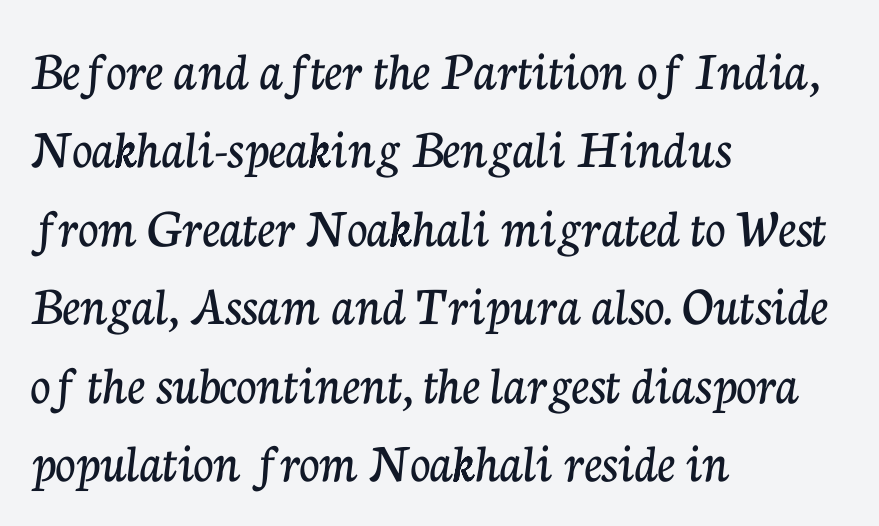
The image shows 56 px serif type; set left-aligned, normal line spacing (1.4x), normal letter spacing, not underlined; low stroke contrast and a medium x-height.
